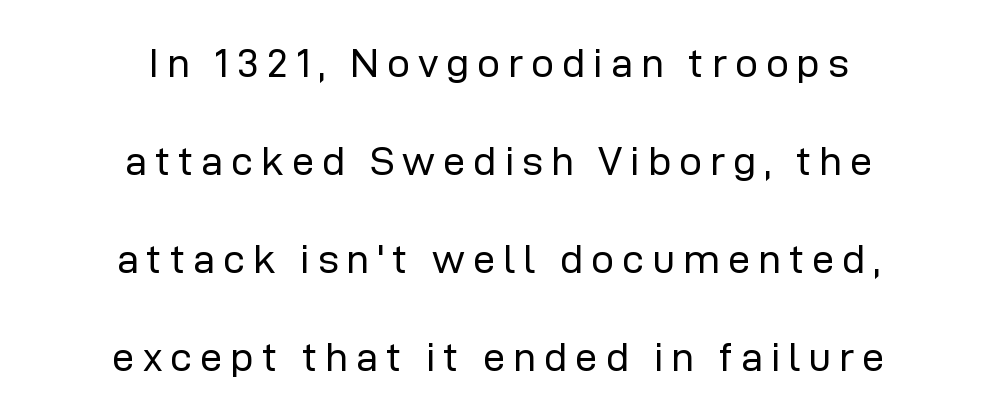
{"serif": "no", "italic": "no", "bold": "no", "weight": "regular", "width": "normal", "stroke_contrast": "low", "x_height": "medium", "monospaced": "no", "underline": "no", "align": "center", "line_spacing": "loose", "line_spacing_ratio": 2.45, "letter_spacing": "wide", "letter_spacing_em": 0.2, "glyph_px": 40}
